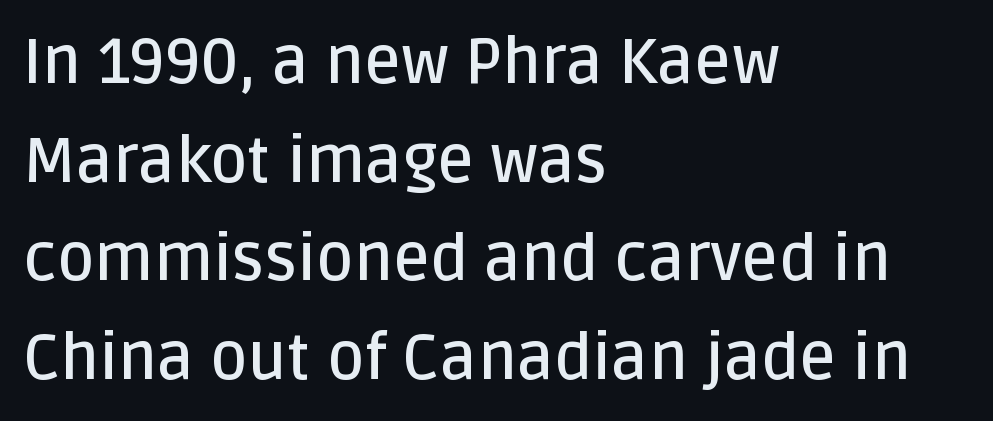
Is this a sans? Yes — the strokes have no serifs. Here the designer chose a conventional face with non-uniform glyph widths. Each word holds together tightly as a unit, with standard inter-letter gaps. Quick note: interline space is typical. The text block is weighted toward the left margin, trailing off unevenly rightward.
